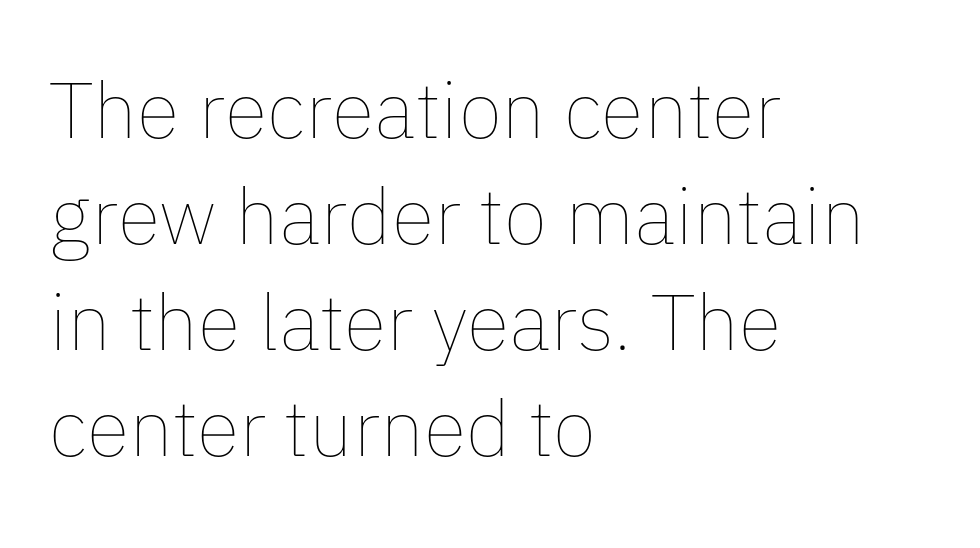
The image shows 79 px thin type, upright; set left-aligned, normal line spacing (1.34x), normal letter spacing, not underlined; low stroke contrast and a medium x-height.
